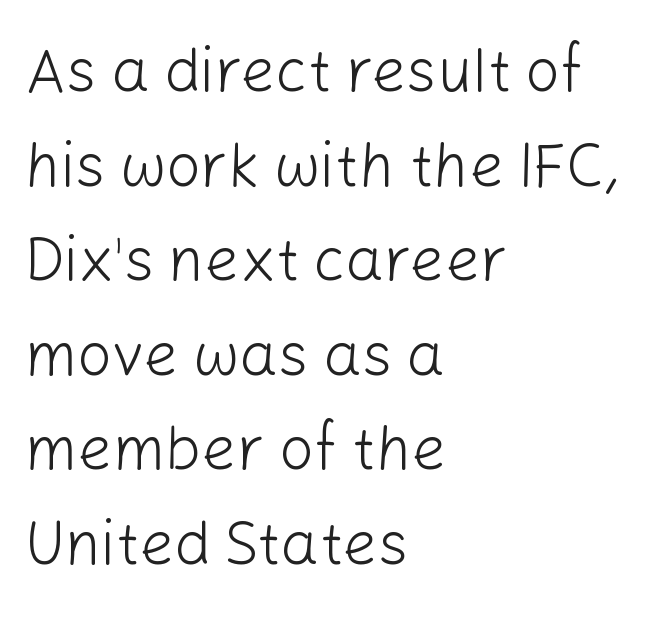
Beneath every word, the page is bare. The letters stand upright; this is a roman face. A typesetter would label this face a sans. Looks like regular typesetting: each glyph gets only the width it needs. If you measured baseline to baseline, you'd find a middling distance.
